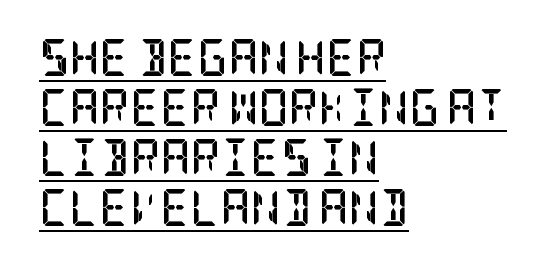
Q: Is the text bold? A: Yes.
Q: Is the text italic (slanted)? A: No, it is upright.
Q: Is the typeface a serif or a sans-serif typeface? A: Serif.
Q: Is the text underlined? A: Yes.
Q: How is the paragraph aligned? A: Left-aligned.
Q: Is the spacing between letters normal or unusually wide? A: Normal.
Q: Is the spacing between lines tight, normal or loose? A: Normal.
Q: Width (condensed, normal, or wide)? A: Condensed.
Q: Stroke contrast? A: Low.
Q: x-height? A: Large.
